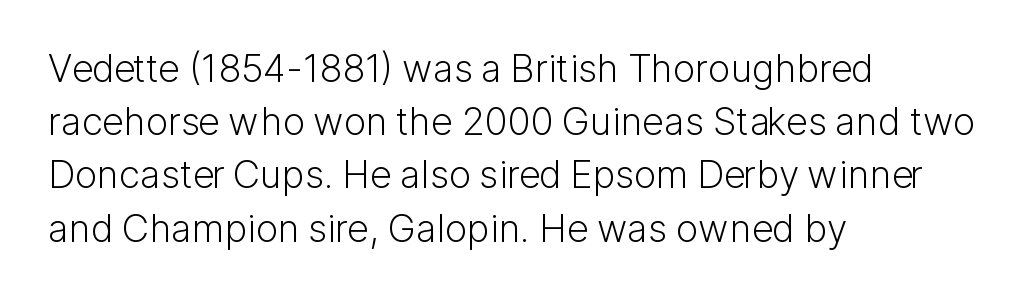
If you measured baseline to baseline, you'd find a middling distance. Is the block centered? No — it sits flush against the left margin. This rendering employs a face without finishing strokes, i.e., a sans-serif. The tracking reads as untouched default to a designer's eye. Has an underline been added? It has not. The rendering uses natural spacing where letterforms have individual widths.
